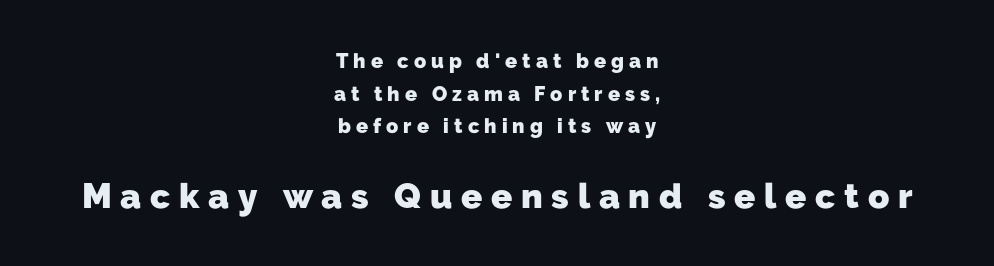
Q: Is the text bold? A: Yes.
Q: Is the typeface a serif or a sans-serif typeface? A: Sans-serif.
Q: Is the text underlined? A: No.
Q: How is the paragraph aligned? A: Centered.
Q: Is the spacing between letters normal or unusually wide? A: Unusually wide.
Q: Is the spacing between lines tight, normal or loose? A: Normal.
Q: Which block of text is set in a larger size, the first (top) or the second (bottom)? A: The second (bottom) one.
Q: Width (condensed, normal, or wide)? A: Normal.
Q: Stroke contrast? A: Low.
Q: x-height? A: Medium.
Q: Monospaced? A: No.
